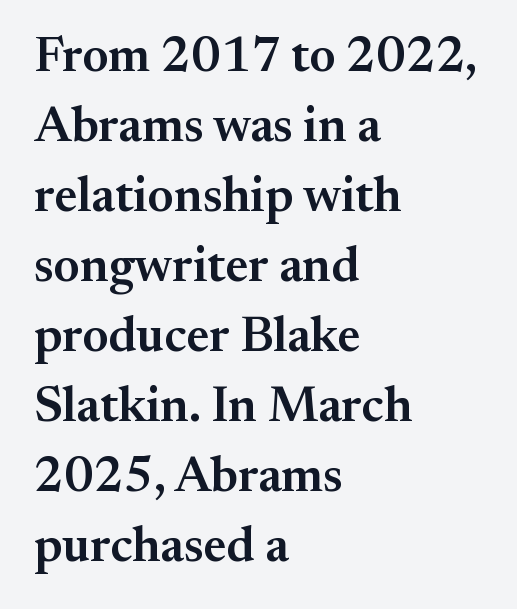
{"serif": "yes", "italic": "no", "bold": "semi", "weight": "semibold", "width": "normal", "stroke_contrast": "medium", "x_height": "small", "monospaced": "no", "underline": "no", "align": "left", "line_spacing": "normal", "line_spacing_ratio": 1.4, "letter_spacing": "normal", "letter_spacing_em": 0.0, "glyph_px": 50}
